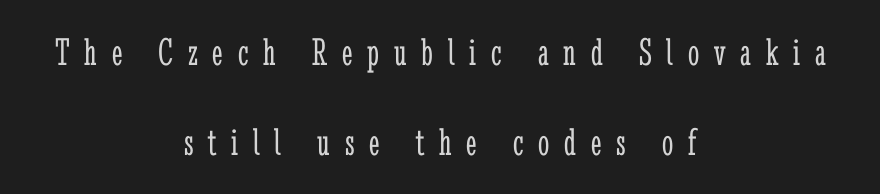
Summary of vertical rhythm: relaxed, with wide interline spacing. The specimen reads as upright at a glance. Bare-footed words on every line. Looks like regular typesetting: each glyph gets only the width it needs. Reading down the block, each line starts at a different indent, mirrored at its end. The gaps between neighbouring characters are conspicuously large.
